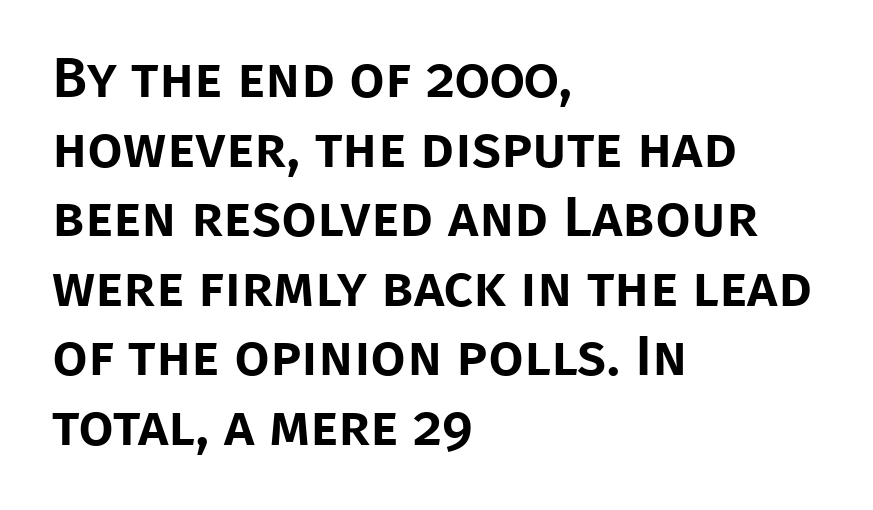
This is roman type, the default non-slanted kind. A bare baseline throughout the passage. Observe the absence of serifs on each vertical stroke in this sample. The passage shown is typed in a proportional face where columns would drift. These lines are set flush left with a ragged right edge.
